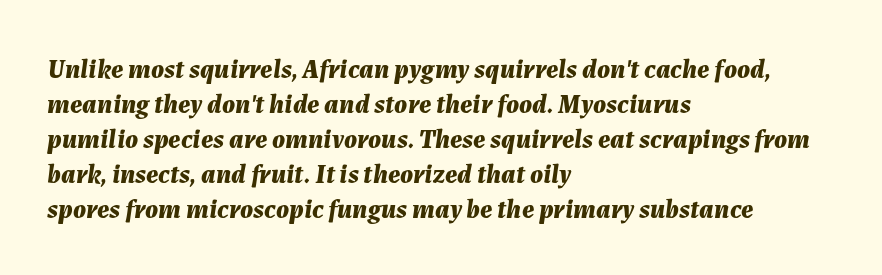
Q: Is the text bold? A: Yes.
Q: Is the text italic (slanted)? A: Yes, it leans right by about 7 degrees.
Q: Is the text underlined? A: No.
Q: How is the paragraph aligned? A: Left-aligned.
Q: Is the spacing between letters normal or unusually wide? A: Normal.
Q: Is the spacing between lines tight, normal or loose? A: Normal.
